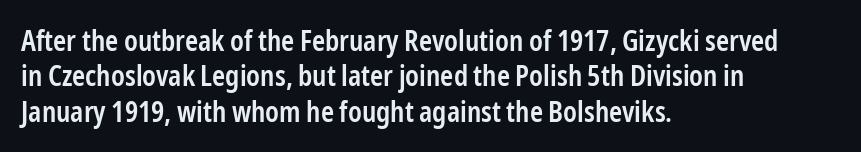
The image shows 28 px semibold, condensed sans-serif type, upright; set left-aligned, normal line spacing (1.26x), normal letter spacing, not underlined; low stroke contrast and a medium x-height.
